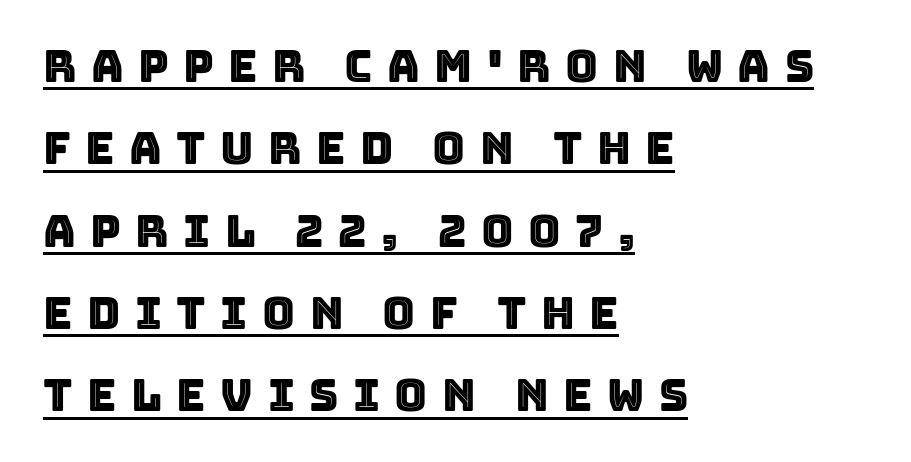
{"italic": "no", "width": "normal", "x_height": "large", "monospaced": "no", "underline": "yes", "align": "left", "line_spacing_ratio": 1.83, "letter_spacing": "wide", "letter_spacing_em": 0.32, "glyph_px": 45}
